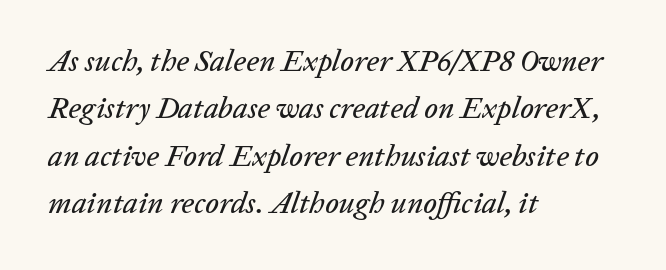
{"italic": "yes", "lean": "right", "slant_degrees": 20, "width": "normal", "stroke_contrast": "low", "x_height": "medium", "monospaced": "no", "underline": "no", "align": "left", "line_spacing": "normal", "line_spacing_ratio": 1.58, "letter_spacing": "normal", "letter_spacing_em": 0.0, "glyph_px": 30}
